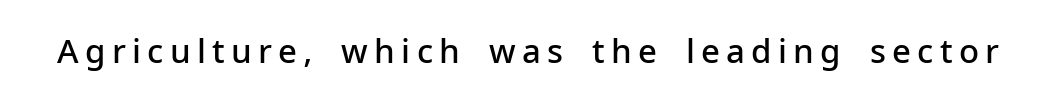
{"serif": "no", "italic": "no", "bold": "semi", "weight": "semibold", "width": "normal", "stroke_contrast": "low", "x_height": "medium", "monospaced": "no", "underline": "no", "glyph_px": 33}
